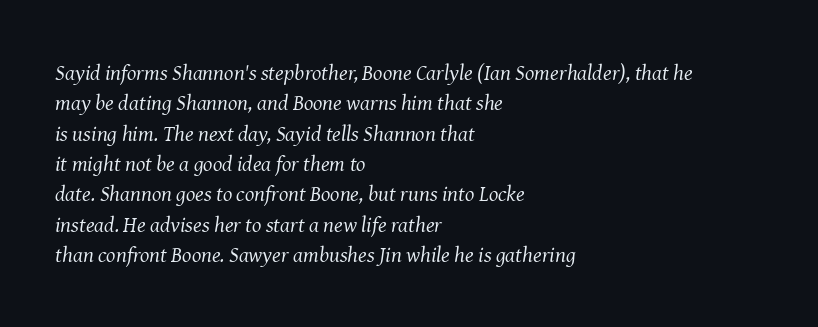
This is not heavy type; no bold has been used. The specimen omits any rule beneath the text block's lines. The rows are spaced the way most documents space them. This is oblique type, the kind used for emphasis or titles. The lines are quadded left.
